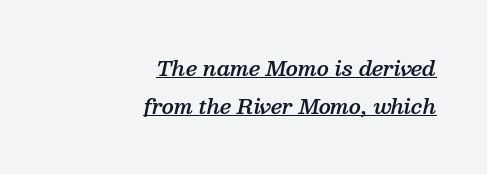
The image shows 20 px text type, italic (leaning right); set right-aligned, loose line spacing (1.9x), normal letter spacing, underlined.
